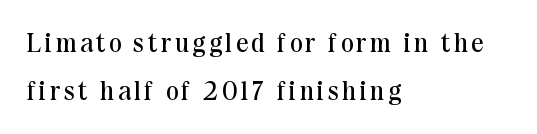
{"italic": "no", "bold": "no", "underline": "no", "align": "left", "line_spacing_ratio": 1.84, "glyph_px": 26}
